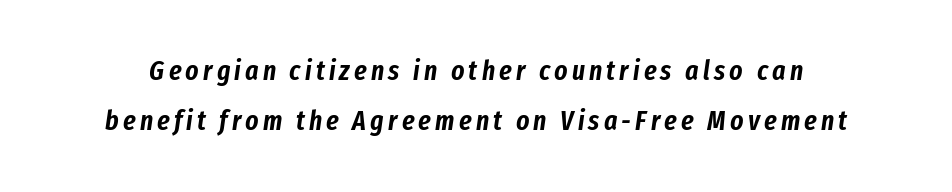
The image shows 28 px condensed type, italic (leaning right); set line spacing 1.79x, not underlined; low stroke contrast and a medium x-height.
